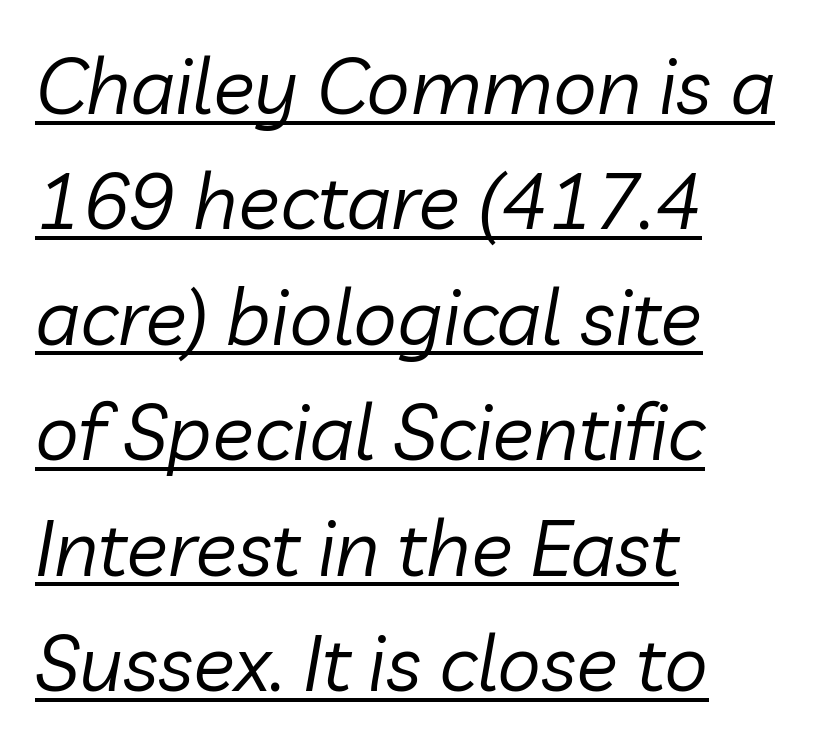
This sample carries an underscore along the baseline area. The passage shown is not bold in any degree. Varying glyph widths throughout — classic text-font behaviour. Rows of type keep a routine distance in the vertical direction. Observe the ordinary spacing: letters are neighbours, not strangers. A classic flush-left, rag-right setting is used for this passage.
